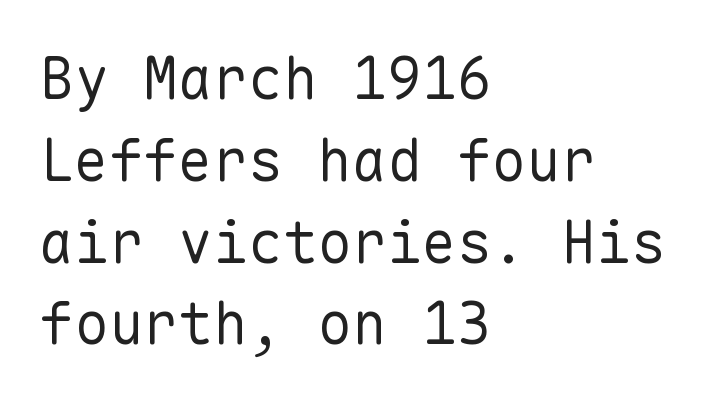
{"serif": "no", "italic": "no", "bold": "no", "weight": "regular", "width": "normal", "stroke_contrast": "low", "x_height": "medium", "monospaced": "yes", "underline": "no", "align": "left", "line_spacing": "normal", "line_spacing_ratio": 1.41, "letter_spacing": "normal", "letter_spacing_em": 0.0, "glyph_px": 58}
